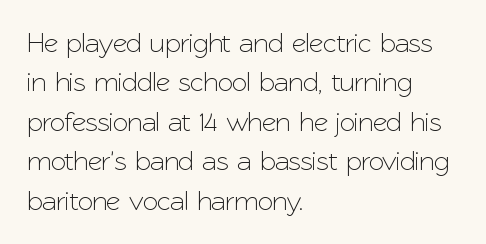
The line texture is even and compact thanks to regular tracking. Note the varied advance widths — an 'i' is clearly narrower than an 'm'. The foot of each line stays bare and open. Serifs: no, the terminals of the letterforms are clean. Compared with typical paragraphs, the rows here are spaced about the same.
